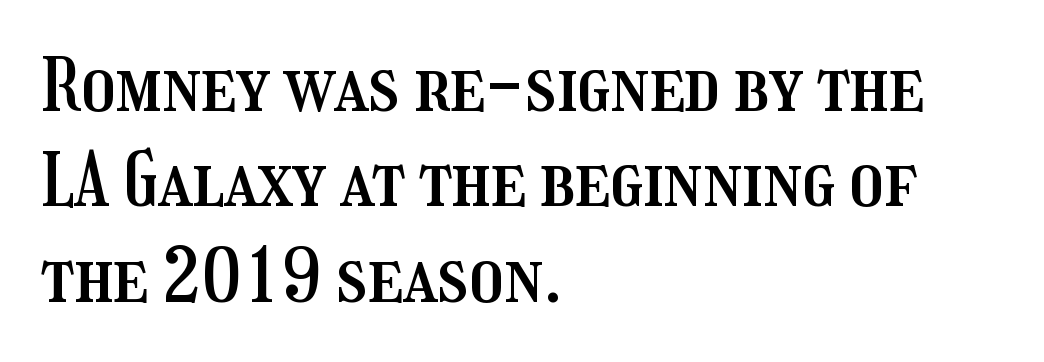
{"italic": "no", "width": "condensed", "stroke_contrast": "medium", "x_height": "medium", "monospaced": "no", "underline": "no", "align": "left", "line_spacing": "normal", "line_spacing_ratio": 1.29, "letter_spacing": "normal", "letter_spacing_em": 0.0, "glyph_px": 74}
